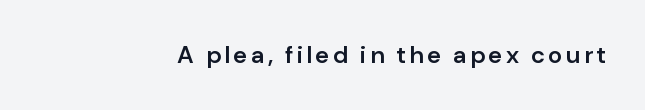
{"italic": "no", "bold": "semi", "underline": "no", "glyph_px": 24}
